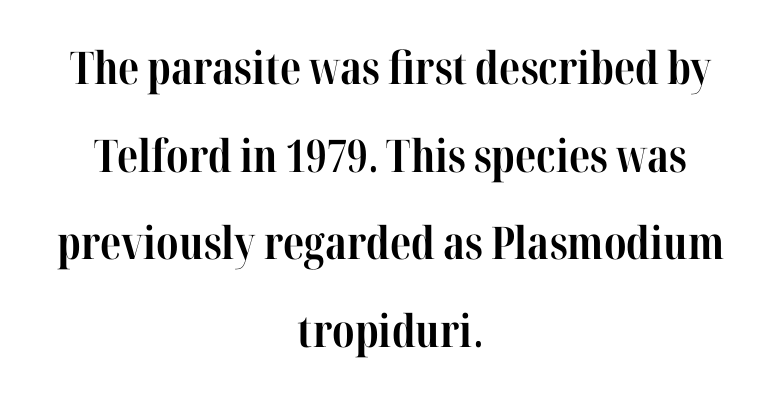
Q: Is the text bold? A: Yes.
Q: Is the text italic (slanted)? A: No, it is upright.
Q: Is the typeface a serif or a sans-serif typeface? A: Serif.
Q: Is the text underlined? A: No.
Q: How is the paragraph aligned? A: Centered.
Q: Is the spacing between letters normal or unusually wide? A: Normal.
Q: Is the spacing between lines tight, normal or loose? A: Loose.
Q: Width (condensed, normal, or wide)? A: Condensed.
Q: Stroke contrast? A: High.
Q: x-height? A: Medium.
Q: Monospaced? A: No.
